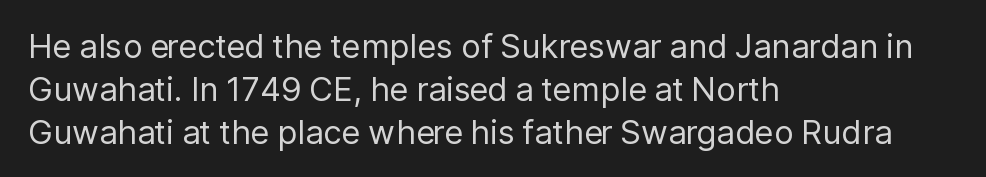
The letters sit at their default tracking, neither squeezed nor spread. Notice how the stems are strictly vertical — no italics here. The lines sit at an ordinary, default distance from one another. Is this a fixed-width face? No — the glyphs have proportional, varying widths.
